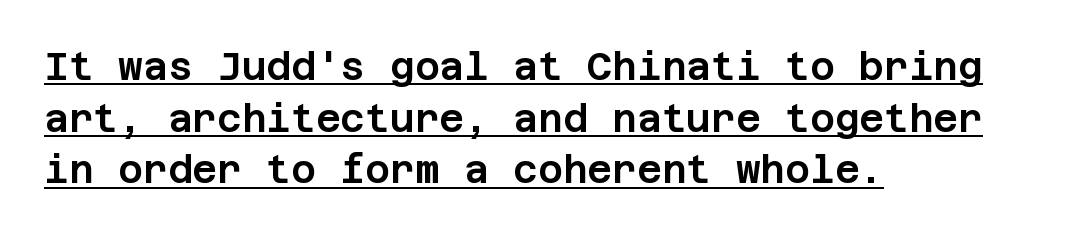
The image shows 38 px sans-serif type, upright; set left-aligned, normal line spacing (1.36x), normal letter spacing, underlined; low stroke contrast and a large x-height.
